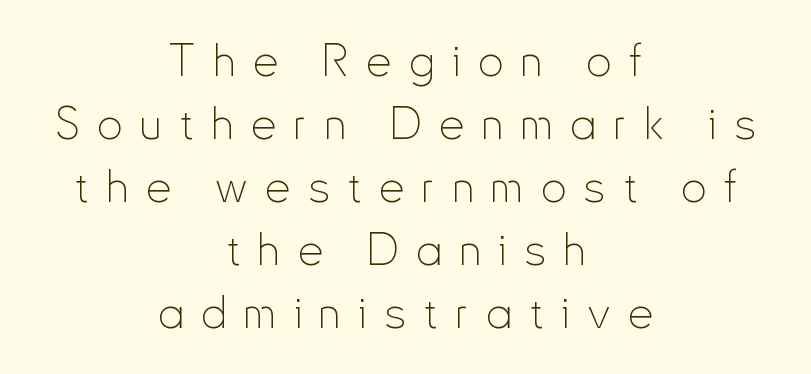
The image shows 45 px thin, condensed sans-serif type, upright; set centered, normal line spacing (1.4x), unusually wide letter spacing (+0.39 em), not underlined; low stroke contrast and a small x-height.
